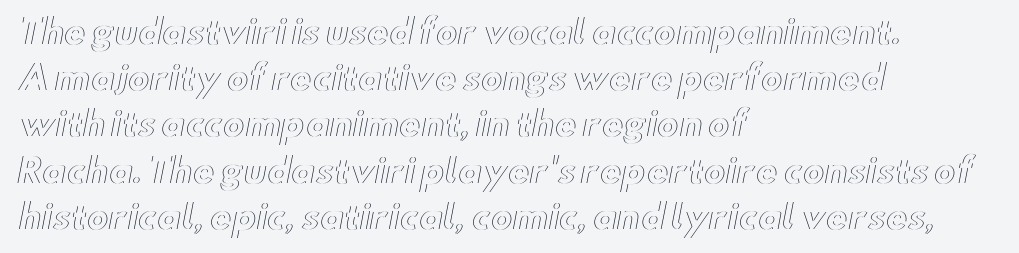
The words here are not underlined. Between one letter and the next there's only the usual sliver of space. This sample has the flowing, uneven cadence of proportional lettering. The line-height multiplier appears to be the usual default. Line beginnings align vertically; line endings do not.
